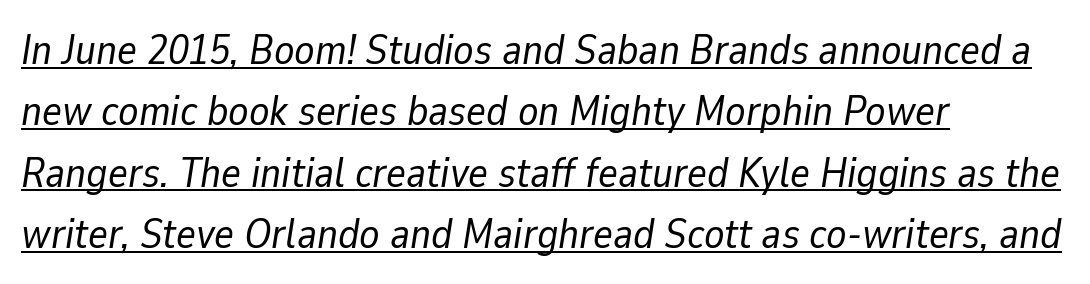
The typeface has the unassuming heft of standard copy or less. This sample uses plain, unmodified letter spacing. This sample uses an oblique cut, with every glyph tilted off the vertical. A student would call this left alignment; a typographer would say flush left, rag right. Decoration check: the copy is underlined. The passage shown is typed in a proportional face where columns would drift.
